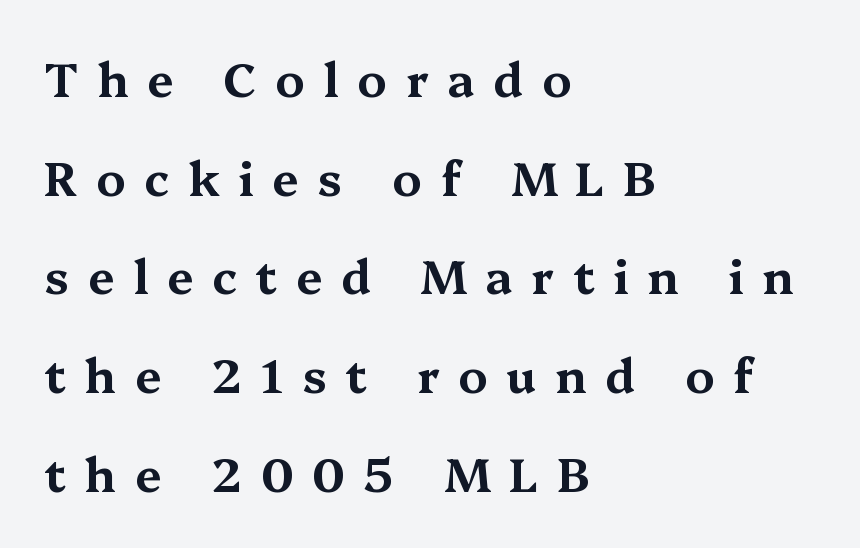
Q: Is the text italic (slanted)? A: No, it is upright.
Q: Is the typeface a serif or a sans-serif typeface? A: Serif.
Q: Is the text underlined? A: No.
Q: How is the paragraph aligned? A: Left-aligned.
Q: Is the spacing between letters normal or unusually wide? A: Unusually wide.
Q: Is the spacing between lines tight, normal or loose? A: Loose.
Q: Width (condensed, normal, or wide)? A: Wide.
Q: Stroke contrast? A: Medium.
Q: x-height? A: Medium.
Q: Monospaced? A: No.
